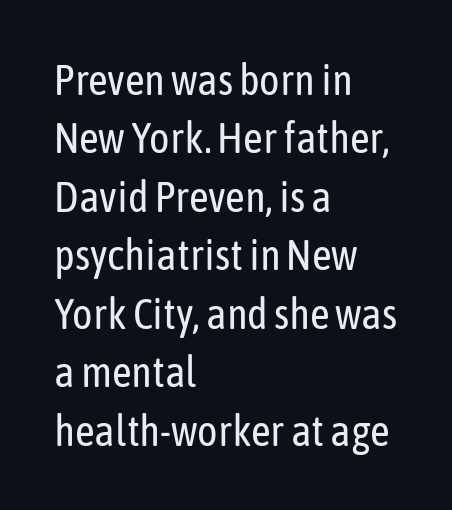
The image shows 43 px regular-weight, condensed sans-serif type, upright; set left-aligned, normal line spacing (1.36x), normal letter spacing, not underlined; low stroke contrast and a medium x-height.
